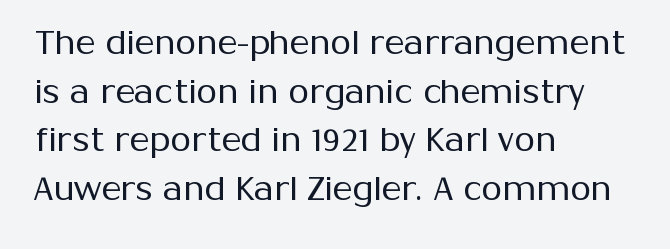
Q: Is the text bold? A: No.
Q: Is the text italic (slanted)? A: No, it is upright.
Q: Is the typeface a serif or a sans-serif typeface? A: Sans-serif.
Q: Is the text underlined? A: No.
Q: How is the paragraph aligned? A: Left-aligned.
Q: Is the spacing between letters normal or unusually wide? A: Normal.
Q: Is the spacing between lines tight, normal or loose? A: Normal.
Q: Width (condensed, normal, or wide)? A: Normal.
Q: Stroke contrast? A: Medium.
Q: x-height? A: Medium.
Q: Monospaced? A: No.
